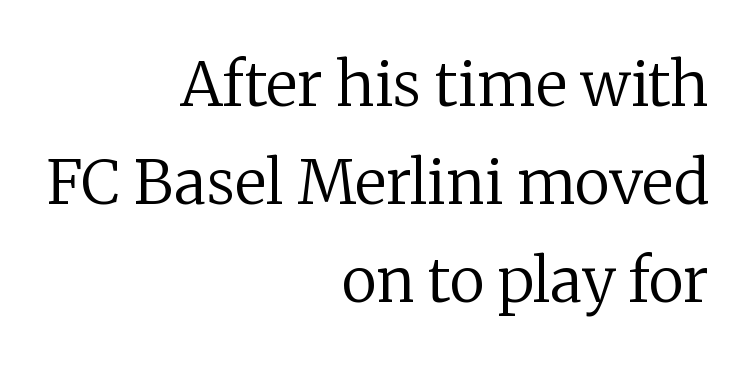
Words float on clear page, feet unadorned. How would I describe the line gaps? Plain and ordinary. You can tell it's not italic because the verticals are truly vertical. The face used here is proportionally spaced, like ordinary book or web type. A typesetter would label this face a serif. Letters have the restrained weight of plain body copy at most.
